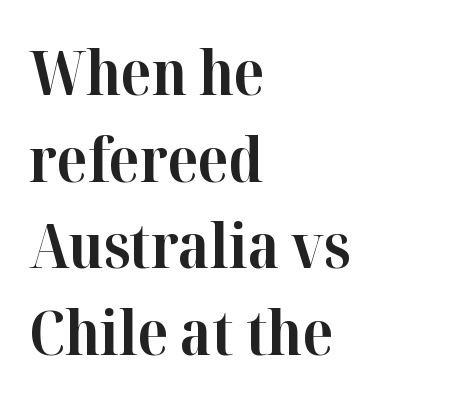
{"serif": "yes", "italic": "no", "bold": "yes", "weight": "bold", "width": "normal", "stroke_contrast": "high", "x_height": "medium", "monospaced": "no", "underline": "no", "align": "left", "line_spacing": "normal", "line_spacing_ratio": 1.42, "letter_spacing": "normal", "letter_spacing_em": 0.0, "glyph_px": 61}
